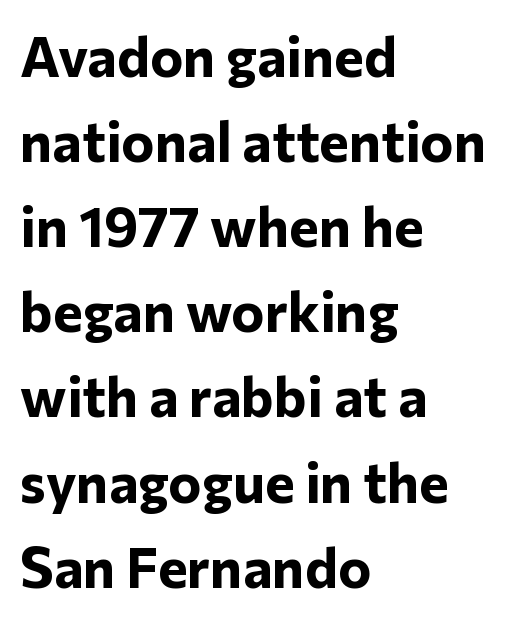
The image shows 56 px bold sans-serif type, upright; set left-aligned, normal line spacing (1.52x), normal letter spacing, not underlined; low stroke contrast and a medium x-height.
